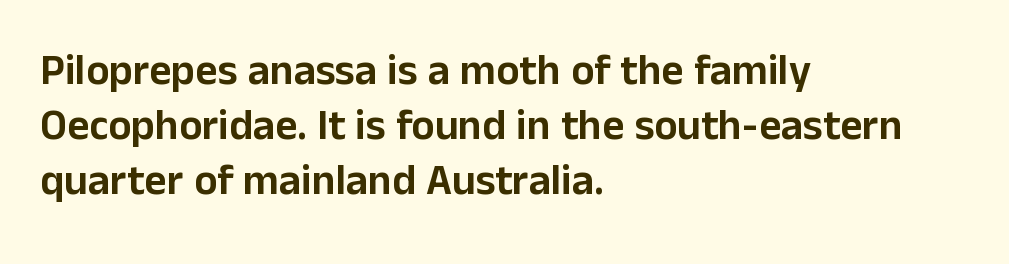
{"serif": "no", "italic": "no", "width": "normal", "stroke_contrast": "low", "x_height": "medium", "monospaced": "no", "underline": "no", "align": "left", "line_spacing": "normal", "line_spacing_ratio": 1.28, "letter_spacing": "normal", "letter_spacing_em": 0.0, "glyph_px": 43}
